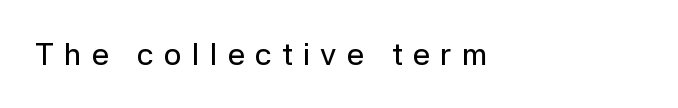
The ragged edge is on the right, which tells us the setting is flush left. The glyphs in this specimen are sans serif. Observe the wide spacing: letters keep a clear distance from each other. The letters stand upright; this is a roman face. Underline: absent. Looks like regular typesetting: each glyph gets only the width it needs.
